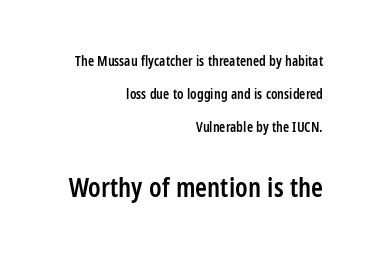
{"italic": "no", "bold": "semi", "underline": "no", "align": "right", "line_spacing": "loose", "line_spacing_ratio": 2.37, "letter_spacing": "normal", "letter_spacing_em": 0.0, "larger_block": "second", "size_ratio": 1.93, "glyph_px": 27}
